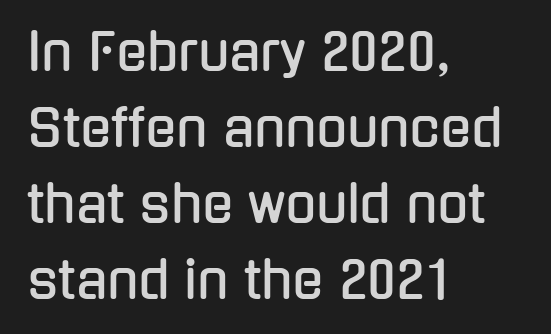
These lines keep a tight, regular rhythm from letter to letter. Are there feet on the stems? There aren't — it's a sans. Type without underlining. Every character sits straight up, as roman type does.
